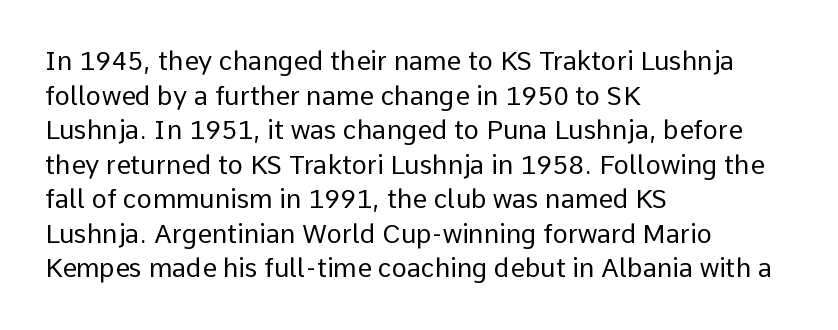
Q: Is the text bold? A: No.
Q: Is the text italic (slanted)? A: No, it is upright.
Q: Is the text underlined? A: No.
Q: How is the paragraph aligned? A: Left-aligned.
Q: Is the spacing between letters normal or unusually wide? A: Normal.
Q: Is the spacing between lines tight, normal or loose? A: Normal.
